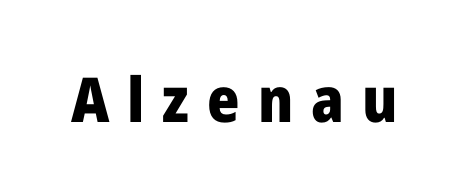
The image shows 62 px heavy sans-serif type, upright; set unusually wide letter spacing (+0.29 em), not underlined; low stroke contrast and a medium x-height.
